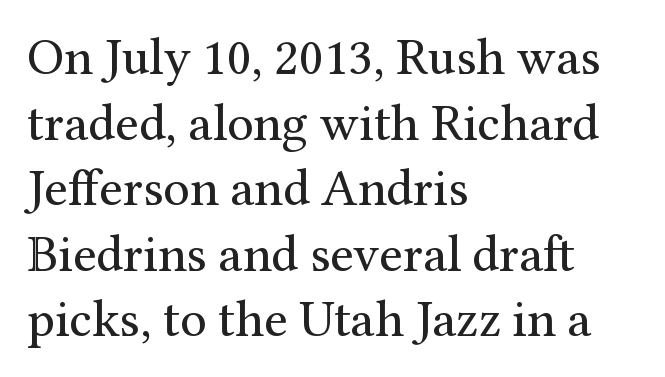
Q: Is the text bold? A: No.
Q: Is the text italic (slanted)? A: No, it is upright.
Q: Is the typeface a serif or a sans-serif typeface? A: Serif.
Q: Is the text underlined? A: No.
Q: How is the paragraph aligned? A: Left-aligned.
Q: Is the spacing between letters normal or unusually wide? A: Normal.
Q: Is the spacing between lines tight, normal or loose? A: Normal.
Q: Width (condensed, normal, or wide)? A: Normal.
Q: Stroke contrast? A: Medium.
Q: x-height? A: Medium.
Q: Monospaced? A: No.
